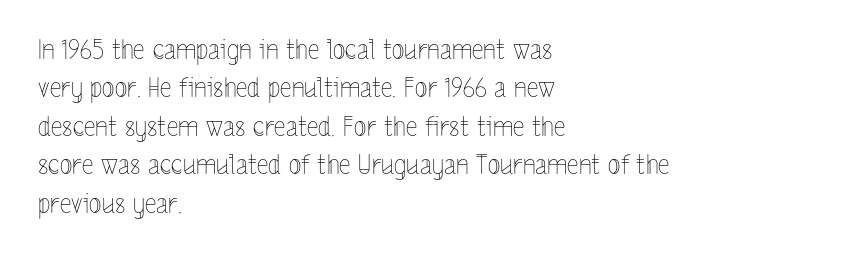
The image shows 26 px text type, upright; set left-aligned, normal line spacing (1.48x), normal letter spacing, not underlined.
